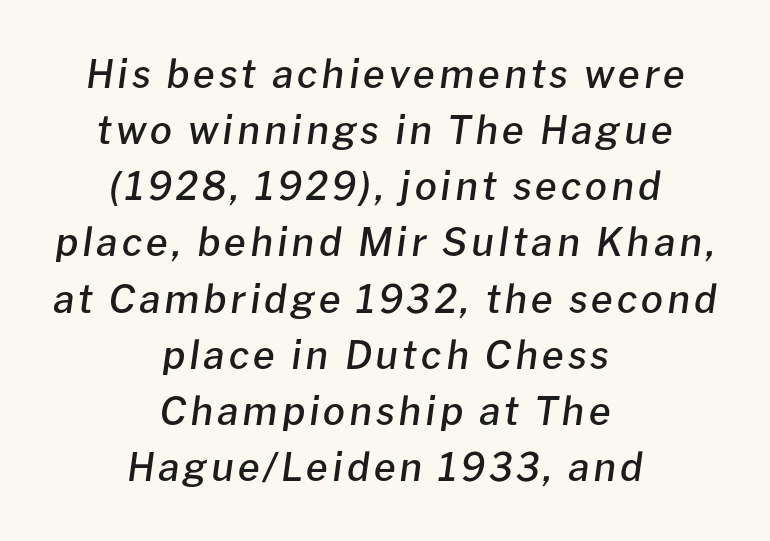
The image shows 39 px semibold type, italic (leaning right); set centered, normal line spacing (1.44x), not underlined; low stroke contrast and a medium x-height.
